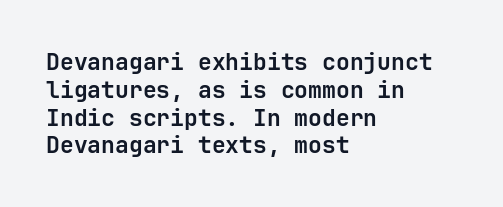
Short and long lines alike share a common starting point at left. Unlike italic type, these characters show no tilt at all. The passage shown is emphatically bold. The face used here is rendered with its standard letterfit. The space beneath each line is pristine and unruled.
